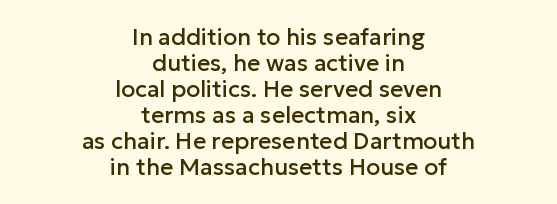
{"italic": "no", "underline": "no", "align": "center", "line_spacing": "tight", "line_spacing_ratio": 1.13, "letter_spacing": "normal", "letter_spacing_em": 0.0, "glyph_px": 23}
